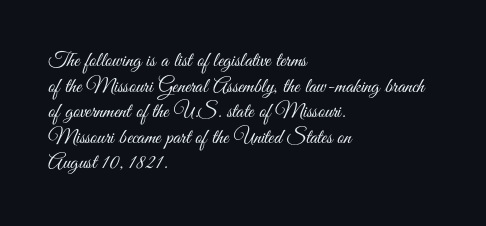
Does extra space separate the letters? No, they use regular spacing. The passage is arranged the way most books set body copy — flush left. The area under the type is left untouched. The face looks like a standard text weight, possibly lighter.
